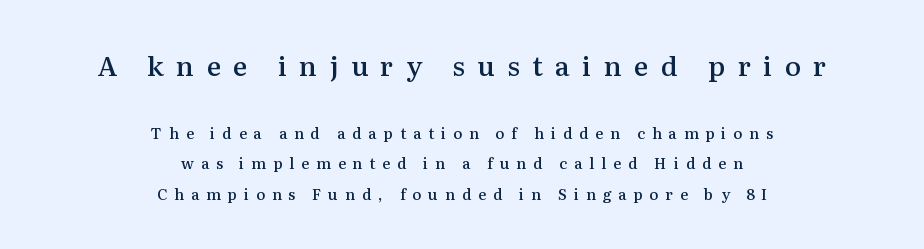
The space directly below the letters is spotless. Reading down the block, each line starts at a different indent, mirrored at its end. Baseline-to-baseline distance is far greater than the letter height. The gaps between neighbouring characters are conspicuously large. The rendering uses a semibold face; strokes are thickened but not to full bold. This layout puts the oversized block above and the modest block below.
